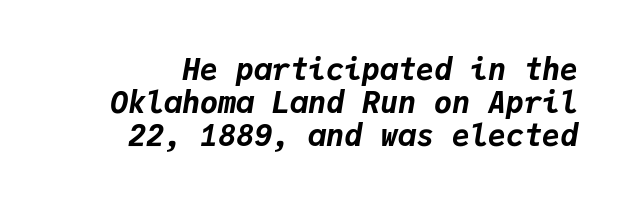
Q: Is the text bold? A: Yes.
Q: Is the text italic (slanted)? A: Yes, it leans right by about 9 degrees.
Q: Is the text underlined? A: No.
Q: Is the spacing between letters normal or unusually wide? A: Normal.
Q: Is the spacing between lines tight, normal or loose? A: Tight.
Q: Width (condensed, normal, or wide)? A: Normal.
Q: Stroke contrast? A: Low.
Q: x-height? A: Medium.
Q: Monospaced? A: Yes.
